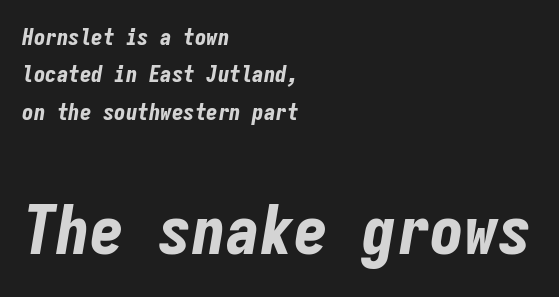
The image shows 68 px bold, condensed type, italic (leaning right), monospaced; set left-aligned, normal line spacing (1.62x), normal letter spacing, not underlined; the second (bottom) block is 2.96x larger; low stroke contrast and a medium x-height.
